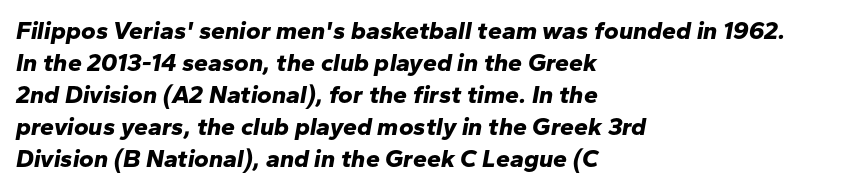
{"italic": "yes", "lean": "right", "slant_degrees": 10, "bold": "yes", "underline": "no", "align": "left", "line_spacing": "normal", "line_spacing_ratio": 1.28, "letter_spacing": "normal", "letter_spacing_em": 0.0, "glyph_px": 25}
